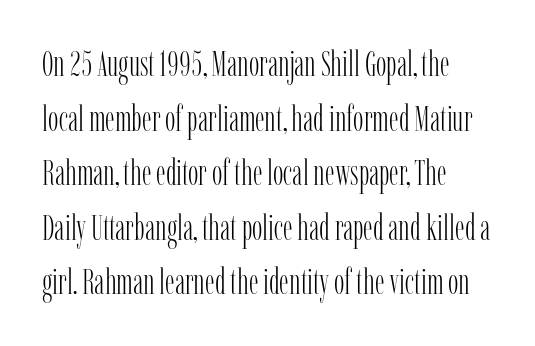
{"serif": "yes", "italic": "no", "bold": "no", "weight": "light", "width": "condensed", "stroke_contrast": "low", "x_height": "medium", "monospaced": "no", "underline": "no", "align": "left", "line_spacing": "normal", "line_spacing_ratio": 1.56, "letter_spacing": "normal", "letter_spacing_em": 0.0, "glyph_px": 35}
